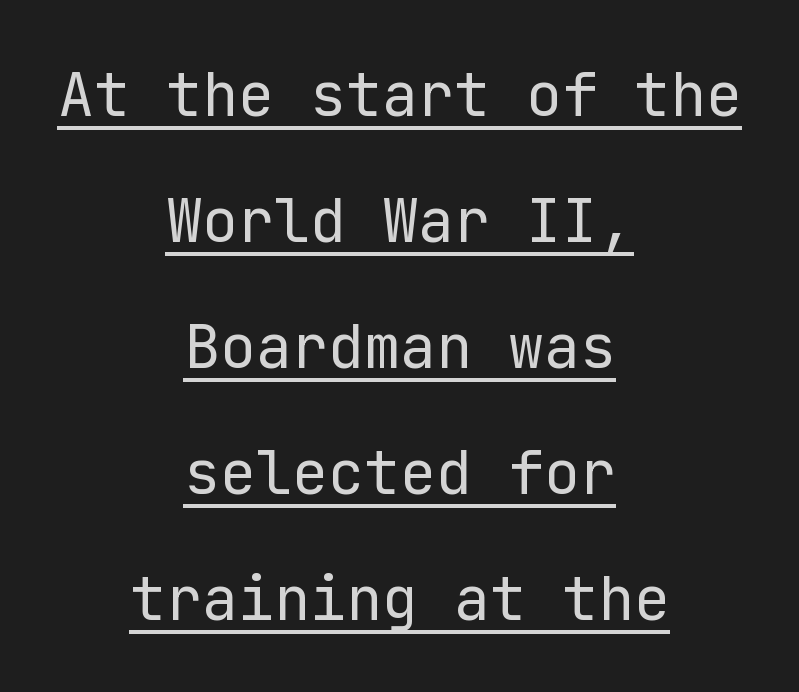
Stem width sits at or under what a default text font uses. Line starts and ends both wander, symmetrically. Notice the wide empty band between every row — that's loose leading. This rendering features underlined lettering.
